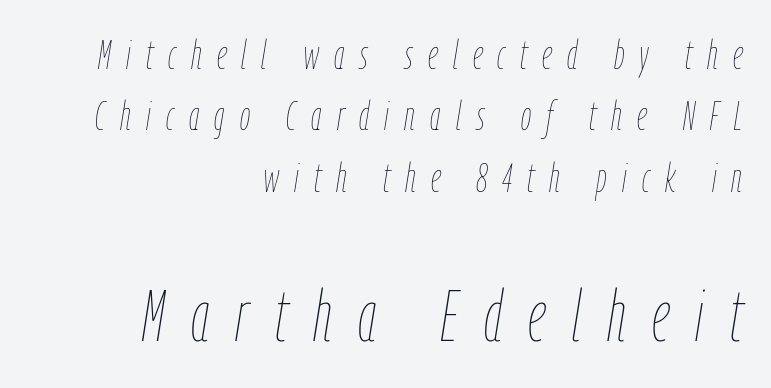
The image shows 72 px thin, condensed type, italic (leaning right); set right-aligned, normal line spacing (1.5x), unusually wide letter spacing (+0.37 em), not underlined; the second (bottom) block is 1.76x larger; low stroke contrast and a medium x-height.
